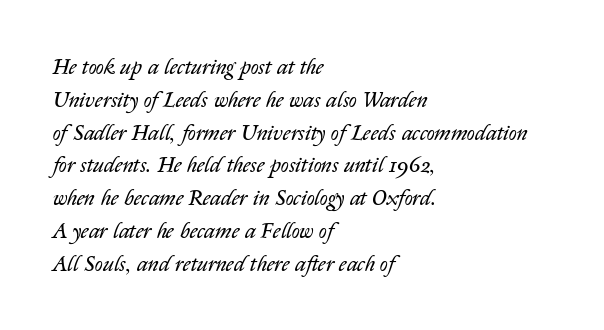
The image shows 22 px text type, italic (leaning right); set left-aligned, normal line spacing (1.49x), normal letter spacing, not underlined.
